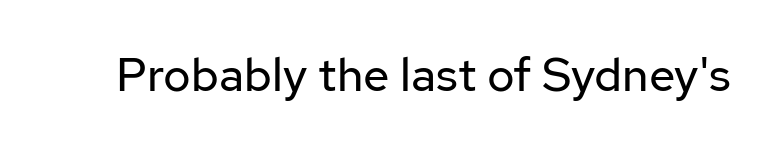
The image shows 47 px regular-weight sans-serif type, upright; set normal letter spacing, not underlined; low stroke contrast and a medium x-height.
